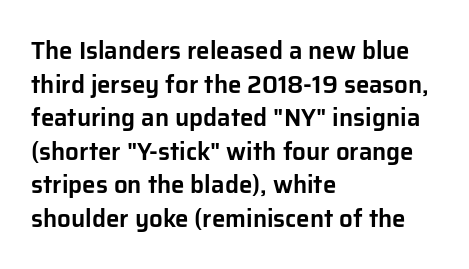
Leading matches the norm, producing a regular column. Every stem runs plumb, perpendicular to the baseline. Underline: absent. In CSS terms this would be text-align: left. Here the glyphs are tracked normally, forming tight word shapes.
